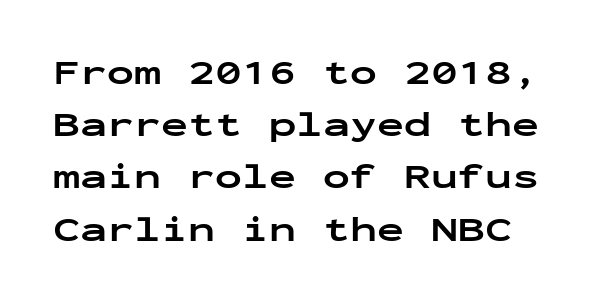
Q: Is the text bold? A: Yes.
Q: Is the text italic (slanted)? A: No, it is upright.
Q: Is the typeface a serif or a sans-serif typeface? A: Sans-serif.
Q: Is the text underlined? A: No.
Q: Is the spacing between letters normal or unusually wide? A: Normal.
Q: Is the spacing between lines tight, normal or loose? A: Normal.
Q: Width (condensed, normal, or wide)? A: Wide.
Q: Stroke contrast? A: Low.
Q: x-height? A: Medium.
Q: Monospaced? A: Yes.
